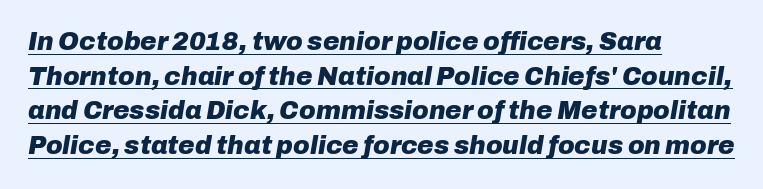
This block has exactly the height ordinary leading produces. Does the copy run flush right? No — it runs flush left. The text carries the slant typical of an italic or oblique font. The tracking reads as untouched default to a designer's eye.
